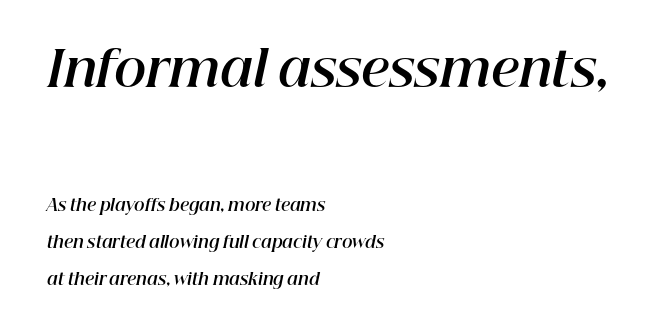
The foot of each line stays bare and open. In terms of letterspacing, this is plain default setting. Quick note: interline space is abundant. The more generous point size was reserved for the upper chunk. Compared with a centered layout, this one pins lines to the left instead. When letters slant like this, we call the style italic.
